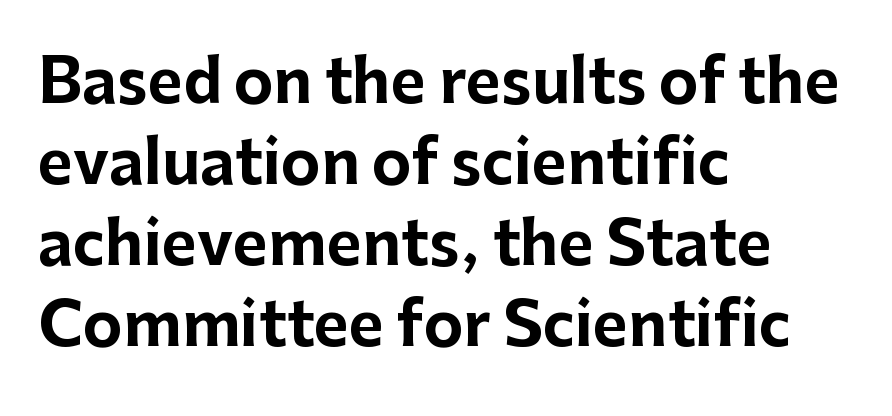
Strong, thick strokes mark this as bold type. The strip under each line holds only bare page. The lines are quadded left. Is this a fixed-width face? No — the glyphs have proportional, varying widths. The letterforms sit shoulder to shoulder at normal distance. Reading down the column, the eye jumps a familiar distance to each next line.
